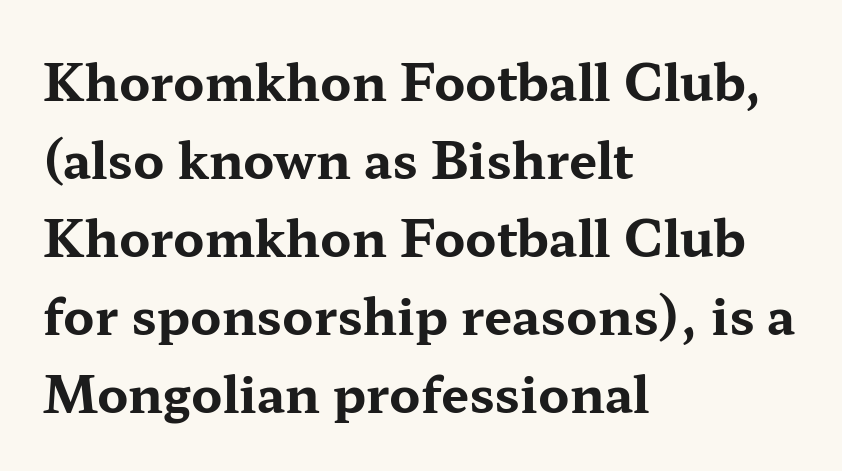
Q: Is the text bold? A: Yes.
Q: Is the text italic (slanted)? A: No, it is upright.
Q: Is the typeface a serif or a sans-serif typeface? A: Serif.
Q: Is the text underlined? A: No.
Q: How is the paragraph aligned? A: Left-aligned.
Q: Is the spacing between letters normal or unusually wide? A: Normal.
Q: Is the spacing between lines tight, normal or loose? A: Normal.
Q: Width (condensed, normal, or wide)? A: Wide.
Q: Stroke contrast? A: Medium.
Q: x-height? A: Medium.
Q: Monospaced? A: No.
